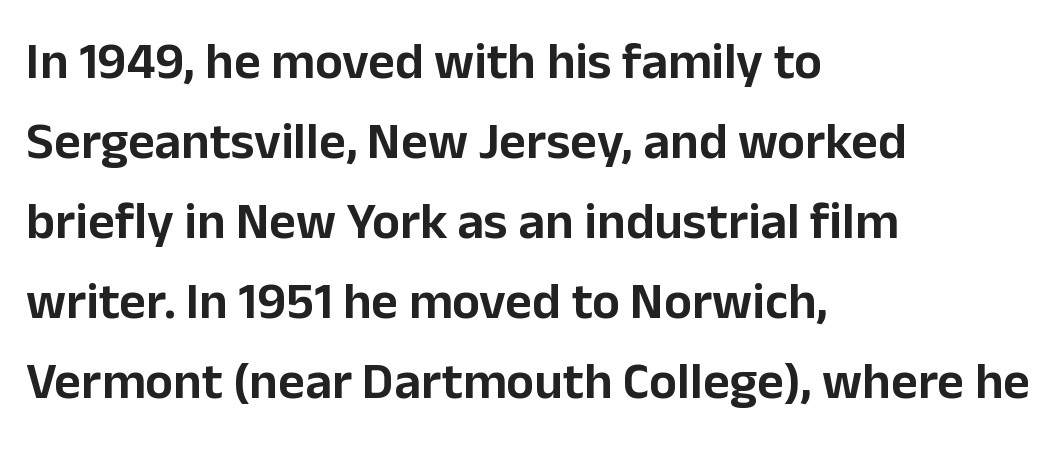
Q: Is the text italic (slanted)? A: No, it is upright.
Q: Is the typeface a serif or a sans-serif typeface? A: Sans-serif.
Q: Is the text underlined? A: No.
Q: How is the paragraph aligned? A: Left-aligned.
Q: Is the spacing between letters normal or unusually wide? A: Normal.
Q: Is the spacing between lines tight, normal or loose? A: Normal.
Q: Width (condensed, normal, or wide)? A: Normal.
Q: Stroke contrast? A: Low.
Q: x-height? A: Medium.
Q: Monospaced? A: No.
